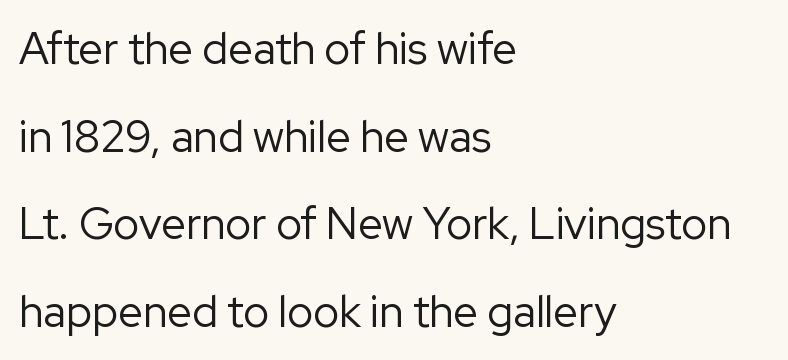
Q: Is the text bold? A: No.
Q: Is the text italic (slanted)? A: No, it is upright.
Q: Is the typeface a serif or a sans-serif typeface? A: Sans-serif.
Q: Is the text underlined? A: No.
Q: How is the paragraph aligned? A: Left-aligned.
Q: Is the spacing between letters normal or unusually wide? A: Normal.
Q: Is the spacing between lines tight, normal or loose? A: Loose.
Q: Width (condensed, normal, or wide)? A: Normal.
Q: Stroke contrast? A: Low.
Q: x-height? A: Medium.
Q: Monospaced? A: No.
